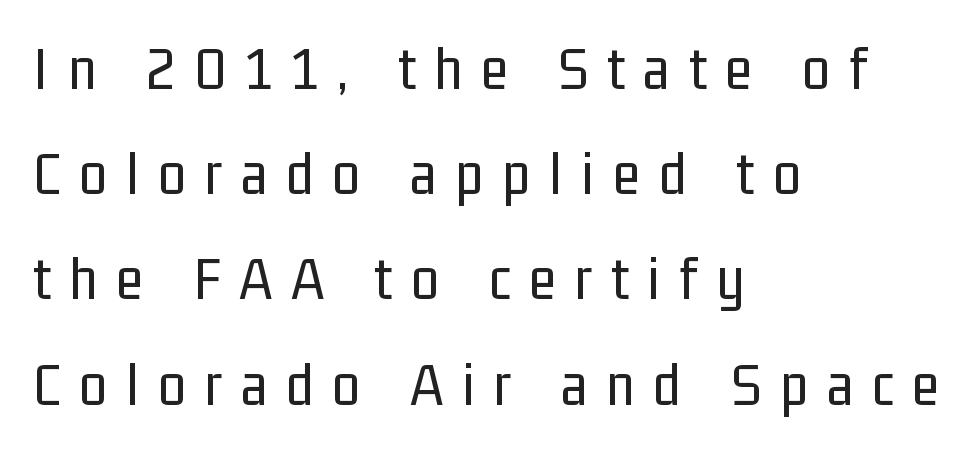
Q: Is the text bold? A: No.
Q: Is the text italic (slanted)? A: No, it is upright.
Q: Is the typeface a serif or a sans-serif typeface? A: Sans-serif.
Q: Is the text underlined? A: No.
Q: How is the paragraph aligned? A: Left-aligned.
Q: Is the spacing between letters normal or unusually wide? A: Unusually wide.
Q: Is the spacing between lines tight, normal or loose? A: Normal.
Q: Width (condensed, normal, or wide)? A: Condensed.
Q: Stroke contrast? A: Low.
Q: x-height? A: Medium.
Q: Monospaced? A: No.
